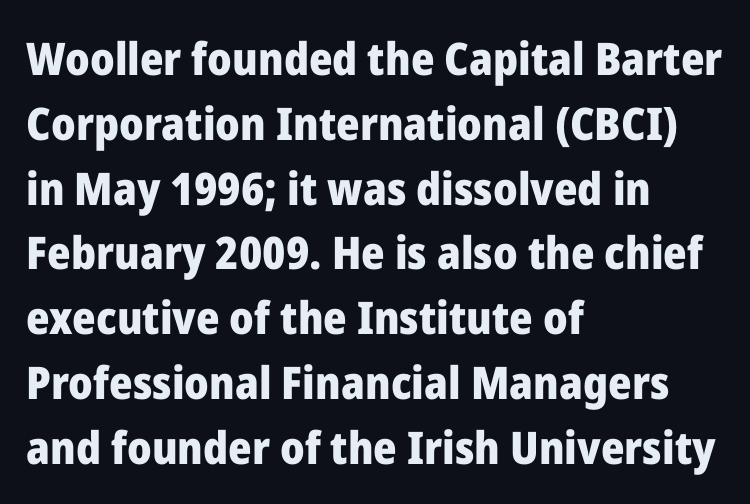
The image shows 45 px heavy sans-serif type, upright; set left-aligned, normal line spacing (1.44x), normal letter spacing, not underlined; low stroke contrast and a medium x-height.
